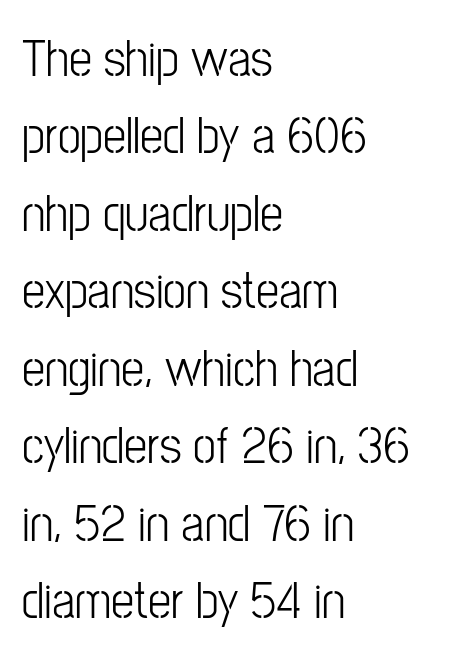
The image shows 52 px condensed sans-serif type, upright; set left-aligned, normal line spacing (1.49x), normal letter spacing, not underlined; low stroke contrast and a medium x-height.
